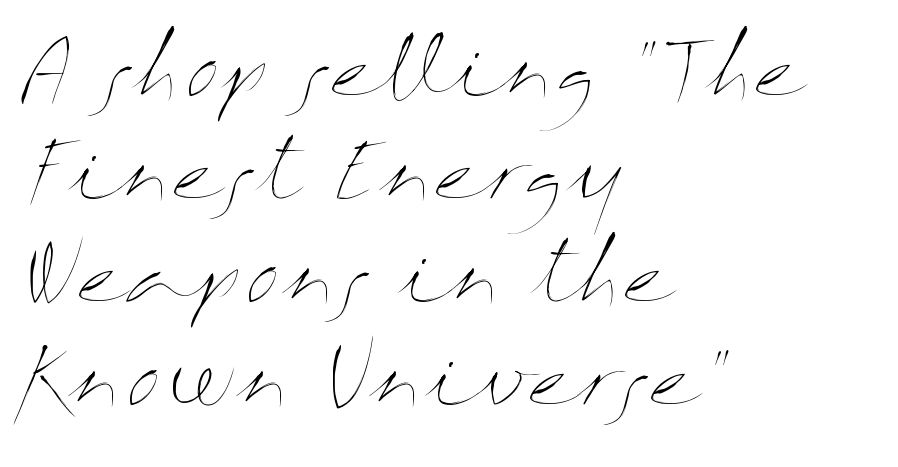
{"bold": "no", "weight": "thin", "width": "wide", "stroke_contrast": "medium", "x_height": "medium", "monospaced": "no", "underline": "no", "align": "left", "line_spacing": "normal", "line_spacing_ratio": 1.32, "letter_spacing": "normal", "letter_spacing_em": 0.0, "glyph_px": 78}
